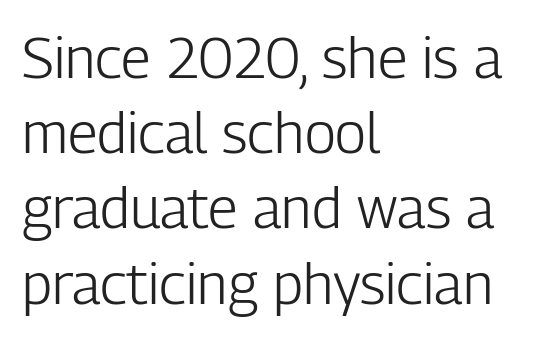
Q: Is the text bold? A: No.
Q: Is the text italic (slanted)? A: No, it is upright.
Q: Is the typeface a serif or a sans-serif typeface? A: Sans-serif.
Q: Is the text underlined? A: No.
Q: How is the paragraph aligned? A: Left-aligned.
Q: Is the spacing between letters normal or unusually wide? A: Normal.
Q: Is the spacing between lines tight, normal or loose? A: Normal.
Q: Width (condensed, normal, or wide)? A: Condensed.
Q: Stroke contrast? A: Low.
Q: x-height? A: Medium.
Q: Monospaced? A: No.
